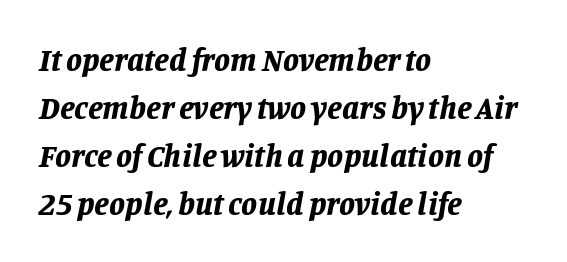
{"italic": "yes", "lean": "right", "slant_degrees": 11, "bold": "yes", "weight": "bold", "width": "normal", "stroke_contrast": "low", "x_height": "large", "monospaced": "no", "underline": "no", "align": "left", "line_spacing": "normal", "line_spacing_ratio": 1.5, "letter_spacing": "normal", "letter_spacing_em": 0.0, "glyph_px": 32}
